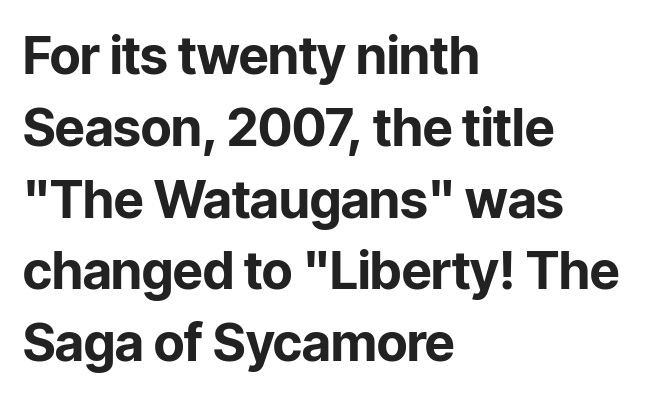
Q: Is the text bold? A: Yes.
Q: Is the text italic (slanted)? A: No, it is upright.
Q: Is the typeface a serif or a sans-serif typeface? A: Sans-serif.
Q: Is the text underlined? A: No.
Q: How is the paragraph aligned? A: Left-aligned.
Q: Is the spacing between letters normal or unusually wide? A: Normal.
Q: Is the spacing between lines tight, normal or loose? A: Normal.
Q: Width (condensed, normal, or wide)? A: Normal.
Q: Stroke contrast? A: Low.
Q: x-height? A: Medium.
Q: Monospaced? A: No.
